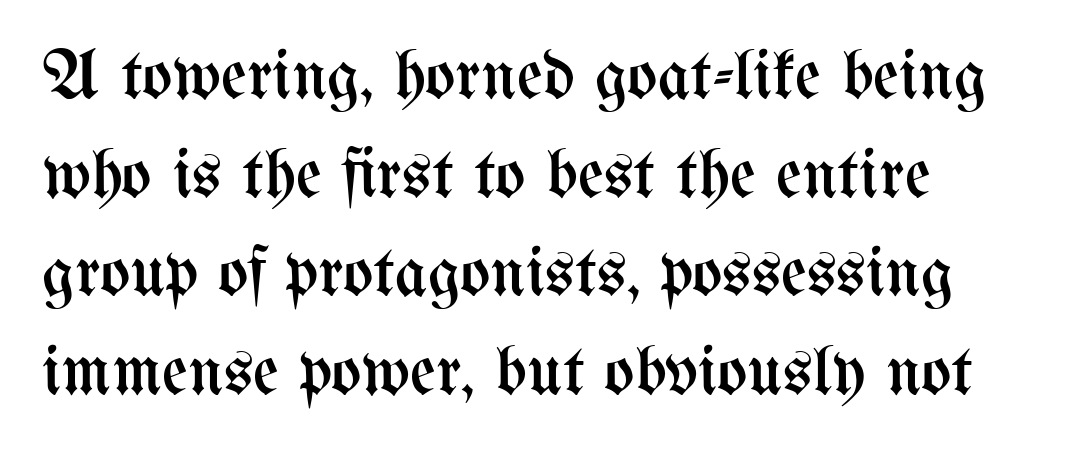
{"italic": "no", "bold": "no", "weight": "regular", "width": "condensed", "stroke_contrast": "medium", "x_height": "medium", "monospaced": "no", "underline": "no", "align": "left", "line_spacing": "normal", "line_spacing_ratio": 1.39, "letter_spacing": "normal", "letter_spacing_em": 0.0, "glyph_px": 71}
